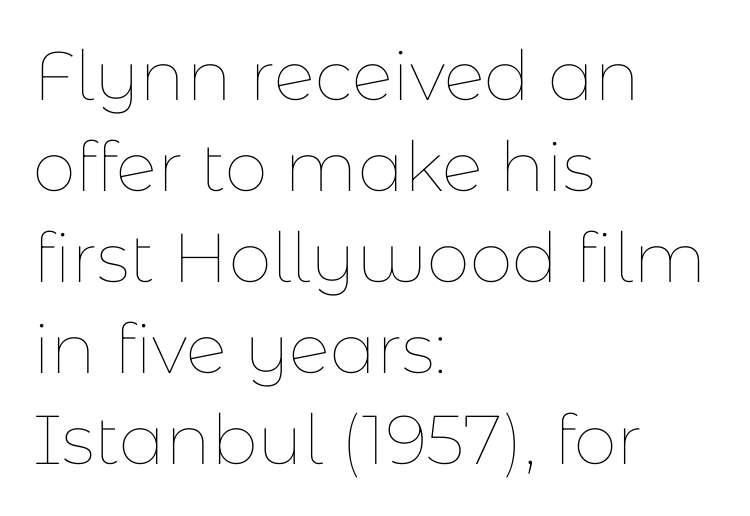
The image shows 69 px thin type, upright; set left-aligned, normal line spacing (1.32x), normal letter spacing, not underlined; low stroke contrast and a medium x-height.
